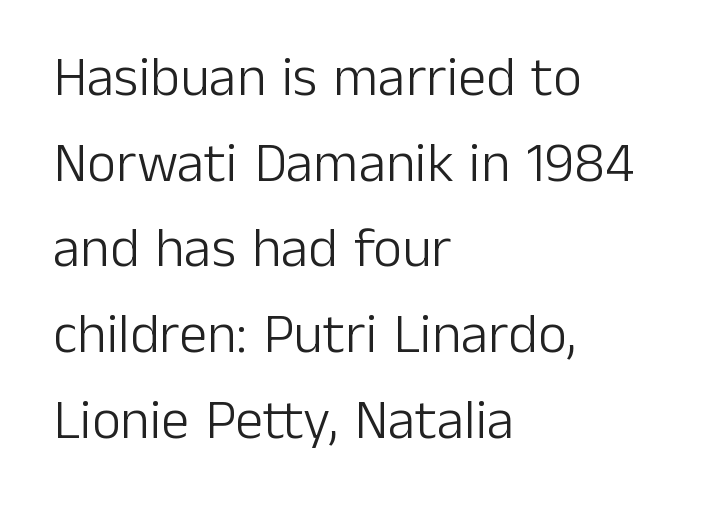
The strip under each line holds only bare page. The rendering uses natural spacing where letterforms have individual widths. Each line starts at the same left margin while the right side varies. It's the straight-up-and-down kind of type. Serif or sans? Sans — the stroke terminals are bare.
